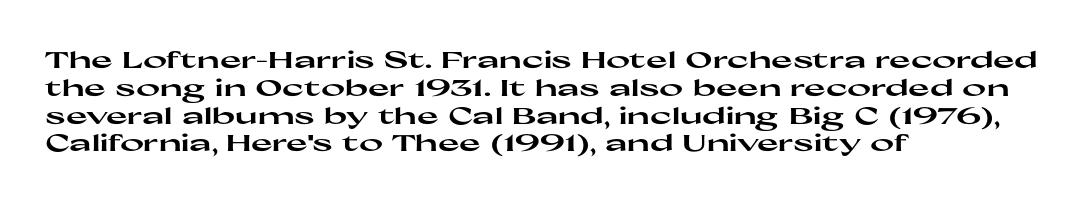
Q: Is the text bold? A: Yes.
Q: Is the text italic (slanted)? A: No, it is upright.
Q: Is the text underlined? A: No.
Q: How is the paragraph aligned? A: Left-aligned.
Q: Is the spacing between letters normal or unusually wide? A: Normal.
